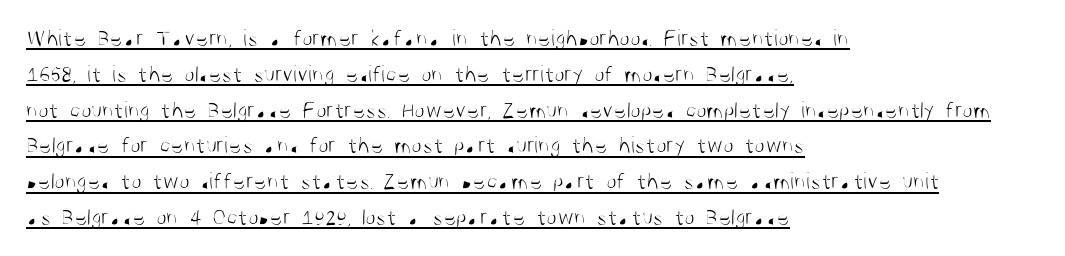
Q: Is the text bold? A: No.
Q: Is the text italic (slanted)? A: No, it is upright.
Q: Is the text underlined? A: Yes.
Q: How is the paragraph aligned? A: Left-aligned.
Q: Is the spacing between letters normal or unusually wide? A: Normal.
Q: Is the spacing between lines tight, normal or loose? A: Normal.
